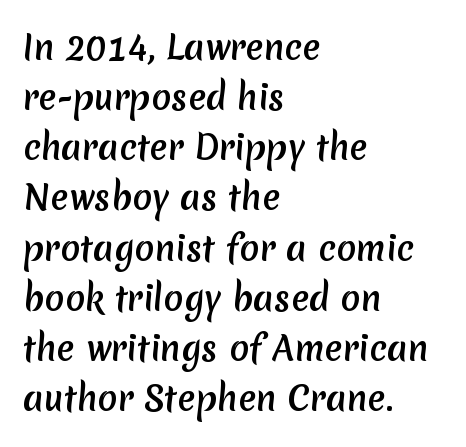
Q: Is the typeface a serif or a sans-serif typeface? A: Sans-serif.
Q: Is the text underlined? A: No.
Q: How is the paragraph aligned? A: Left-aligned.
Q: Is the spacing between letters normal or unusually wide? A: Normal.
Q: Is the spacing between lines tight, normal or loose? A: Normal.
Q: Width (condensed, normal, or wide)? A: Normal.
Q: Stroke contrast? A: Medium.
Q: x-height? A: Medium.
Q: Monospaced? A: No.
